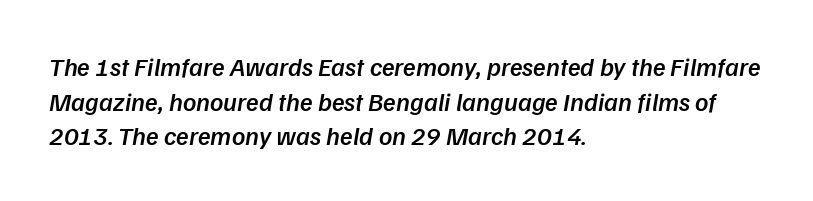
{"bold": "semi", "underline": "no", "align": "left", "line_spacing": "normal", "line_spacing_ratio": 1.33, "letter_spacing": "normal", "letter_spacing_em": 0.0, "glyph_px": 26}
